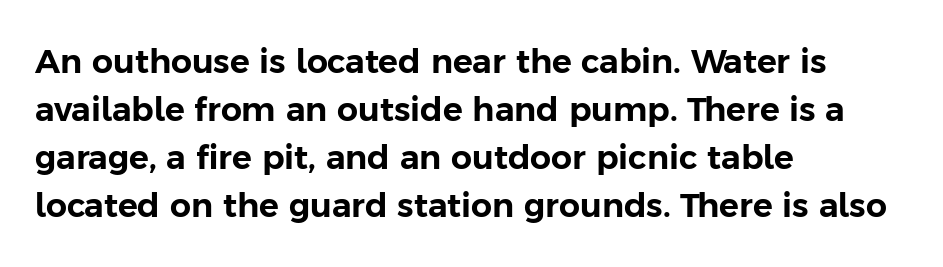
You could not count columns in this text — the font is proportionally spaced. The vertical gap from one line to the next is medium. Italic? Not at all — the glyphs are vertical. Serif or sans? Sans — the stroke terminals are bare. Underline: absent.
